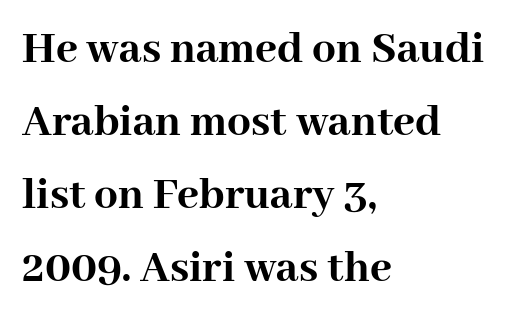
{"serif": "yes", "italic": "no", "bold": "yes", "weight": "semibold", "width": "normal", "stroke_contrast": "high", "x_height": "medium", "monospaced": "no", "underline": "no", "align": "left", "line_spacing": "normal", "line_spacing_ratio": 1.55, "letter_spacing": "normal", "letter_spacing_em": 0.0, "glyph_px": 47}
